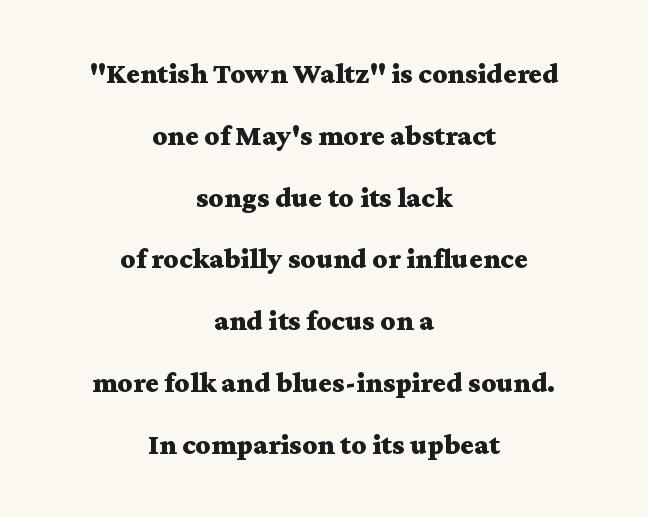
Q: Is the text bold? A: Yes.
Q: Is the text italic (slanted)? A: No, it is upright.
Q: Is the typeface a serif or a sans-serif typeface? A: Serif.
Q: Is the text underlined? A: No.
Q: How is the paragraph aligned? A: Centered.
Q: Is the spacing between letters normal or unusually wide? A: Normal.
Q: Is the spacing between lines tight, normal or loose? A: Loose.
Q: Width (condensed, normal, or wide)? A: Wide.
Q: Stroke contrast? A: Medium.
Q: x-height? A: Medium.
Q: Monospaced? A: No.
